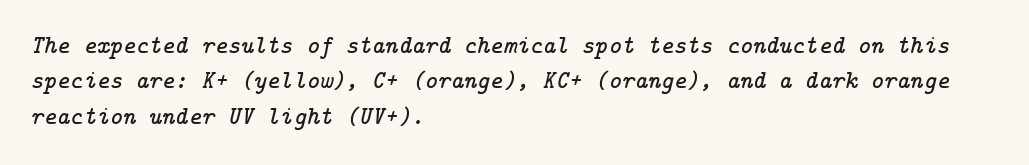
{"italic": "yes", "lean": "right", "slant_degrees": 14, "underline": "no", "align": "left", "line_spacing": "normal", "line_spacing_ratio": 1.42, "letter_spacing": "normal", "letter_spacing_em": 0.0, "glyph_px": 25}
